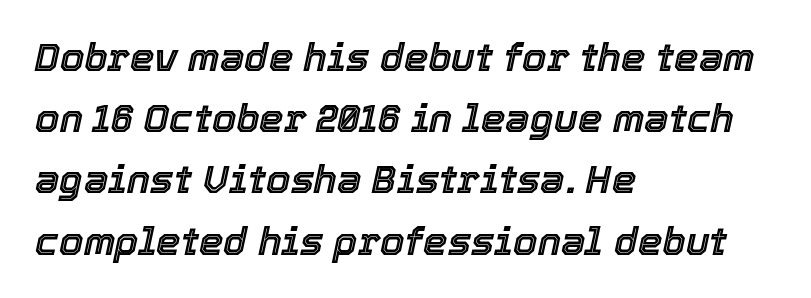
Just letters on the line, the space beneath them empty. The rendering uses natural spacing where letterforms have individual widths. Each word holds together tightly as a unit, with standard inter-letter gaps. If you drew a ruler down the left edge, every line would touch it. This sample keeps an unexceptional amount of space between lines. Designer's note — italics engaged.
